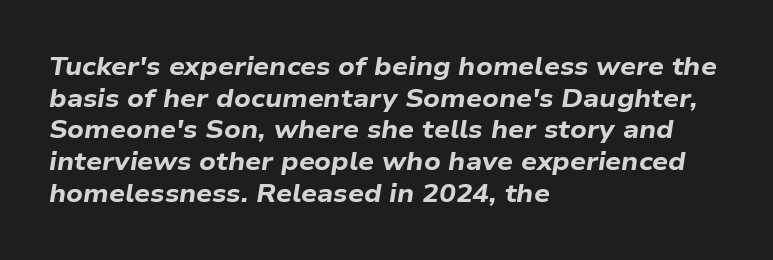
The image shows 25 px bold type, italic (leaning right); set left-aligned, normal line spacing (1.27x), normal letter spacing, not underlined.
